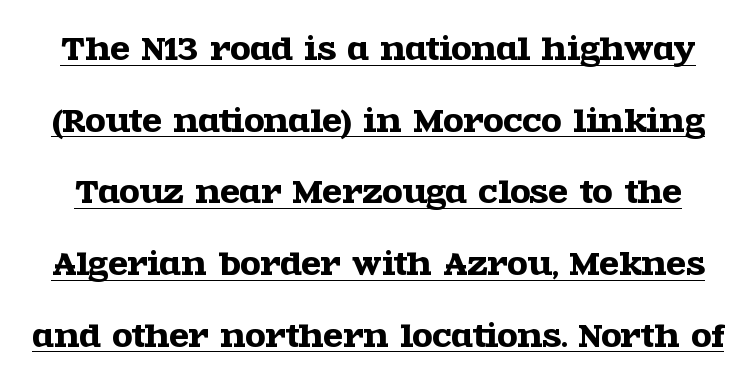
Compared with typical paragraphs, the rows here are farther apart. The lettering is marked with a stroke running underneath it. Students, note that the glyphs here touch the page at normal intervals. This sample uses an upright cut, with every glyph sitting square on the baseline.
